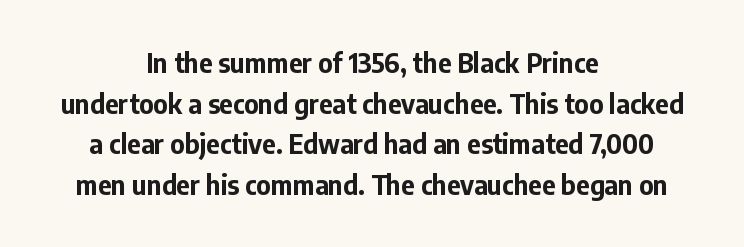
This sample uses an upright cut, with every glyph sitting square on the baseline. Leftover space on each line is divided equally before and after the words. Unmarked baselines from the first word to the last. Bold? Absolutely — the strokes are thick and heavy.
